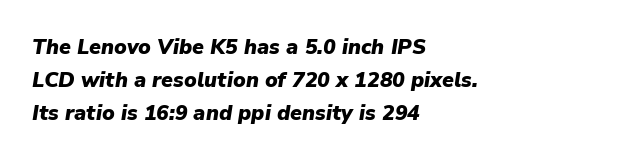
Q: Is the text bold? A: Yes.
Q: Is the text italic (slanted)? A: Yes, it leans right by about 9 degrees.
Q: Is the text underlined? A: No.
Q: How is the paragraph aligned? A: Left-aligned.
Q: Is the spacing between letters normal or unusually wide? A: Normal.
Q: Is the spacing between lines tight, normal or loose? A: Normal.
